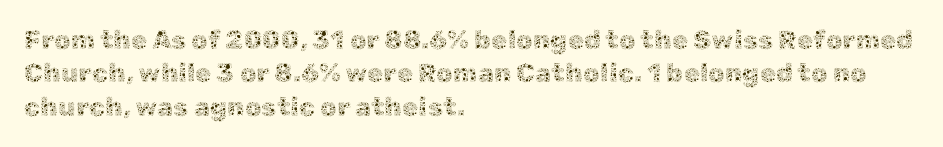
The image shows 26 px text type, upright; set left-aligned, normal line spacing (1.28x), normal letter spacing, not underlined.
